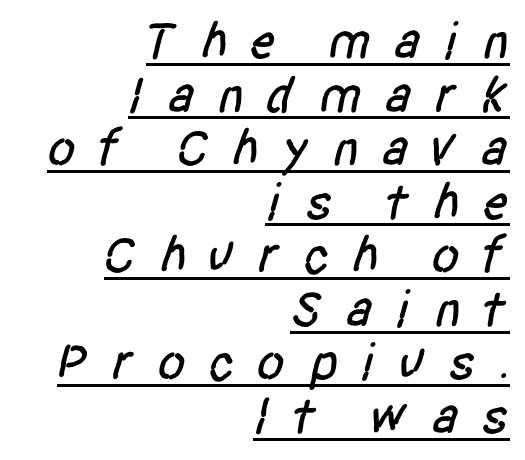
Q: Is the typeface a serif or a sans-serif typeface? A: Sans-serif.
Q: Is the text underlined? A: Yes.
Q: How is the paragraph aligned? A: Right-aligned.
Q: Is the spacing between letters normal or unusually wide? A: Unusually wide.
Q: Is the spacing between lines tight, normal or loose? A: Tight.
Q: Width (condensed, normal, or wide)? A: Condensed.
Q: Stroke contrast? A: Low.
Q: x-height? A: Large.
Q: Monospaced? A: No.
